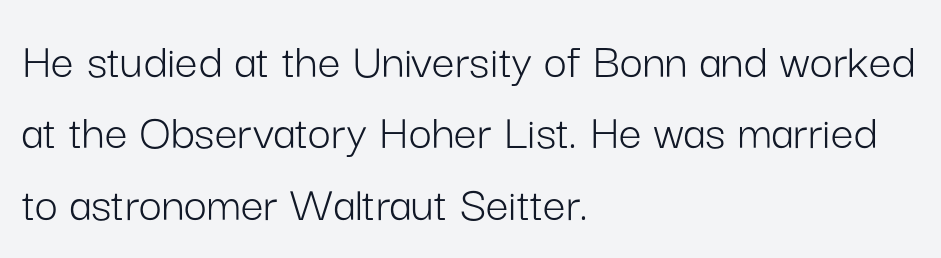
The image shows 51 px light sans-serif type, upright; set left-aligned, normal line spacing (1.4x), normal letter spacing, not underlined; low stroke contrast and a medium x-height.
